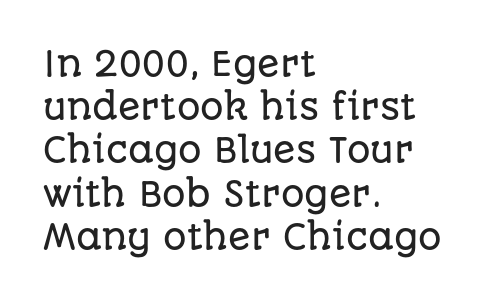
{"serif": "no", "italic": "no", "width": "normal", "stroke_contrast": "low", "x_height": "large", "monospaced": "no", "underline": "no", "align": "left", "line_spacing": "normal", "line_spacing_ratio": 1.31, "letter_spacing": "normal", "letter_spacing_em": 0.0, "glyph_px": 33}
